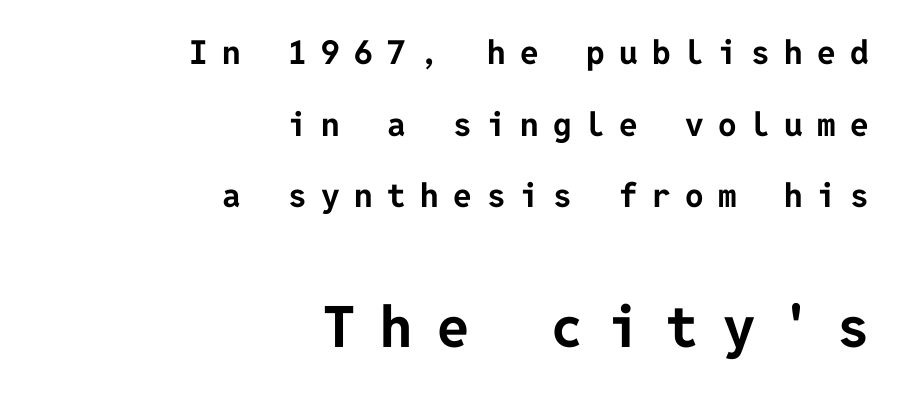
{"serif": "no", "italic": "no", "bold": "yes", "weight": "bold", "width": "normal", "stroke_contrast": "low", "x_height": "medium", "underline": "no", "align": "right", "line_spacing": "loose", "line_spacing_ratio": 2.17, "letter_spacing": "wide", "letter_spacing_em": 0.44, "larger_block": "second", "size_ratio": 1.73, "glyph_px": 57}
